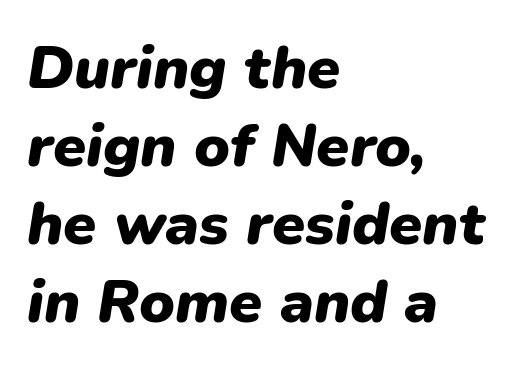
Q: Is the text bold? A: Yes.
Q: Is the text italic (slanted)? A: Yes, it leans right by about 9 degrees.
Q: Is the text underlined? A: No.
Q: How is the paragraph aligned? A: Left-aligned.
Q: Is the spacing between letters normal or unusually wide? A: Normal.
Q: Is the spacing between lines tight, normal or loose? A: Normal.
Q: Width (condensed, normal, or wide)? A: Normal.
Q: Stroke contrast? A: Low.
Q: x-height? A: Medium.
Q: Monospaced? A: No.
